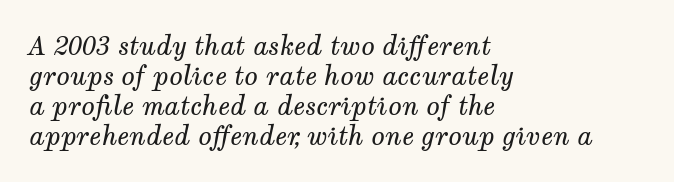
Q: Is the text bold? A: No.
Q: Is the text italic (slanted)? A: Yes, it leans right by about 12 degrees.
Q: Is the text underlined? A: No.
Q: How is the paragraph aligned? A: Left-aligned.
Q: Is the spacing between letters normal or unusually wide? A: Normal.
